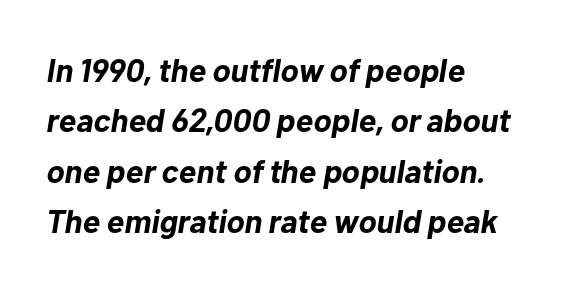
{"italic": "yes", "lean": "right", "slant_degrees": 10, "bold": "yes", "weight": "bold", "width": "normal", "stroke_contrast": "low", "x_height": "medium", "monospaced": "no", "underline": "no", "align": "left", "line_spacing": "normal", "line_spacing_ratio": 1.53, "letter_spacing": "normal", "letter_spacing_em": 0.0, "glyph_px": 33}
